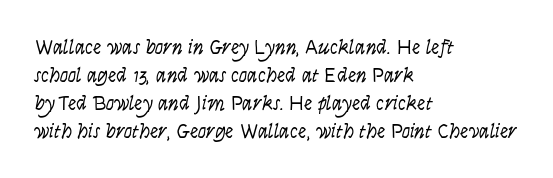
The image shows 21 px text type; set left-aligned, normal line spacing (1.33x), normal letter spacing, not underlined.
